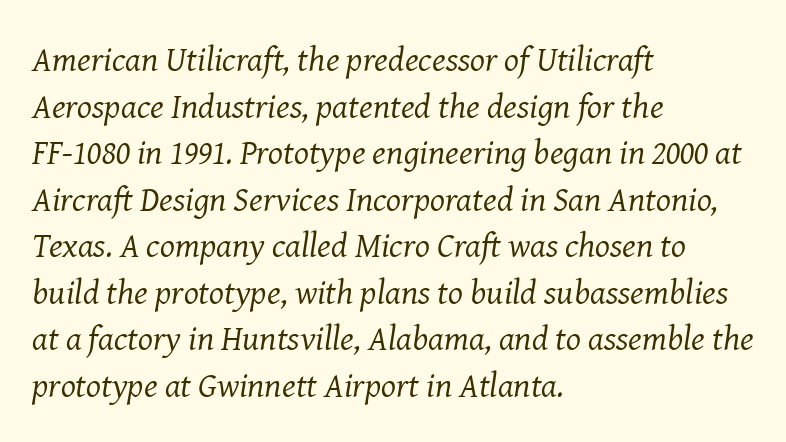
The image shows 35 px regular-weight serif type, italic (leaning right); set left-aligned, normal line spacing (1.33x), normal letter spacing, not underlined; medium stroke contrast and a medium x-height.
